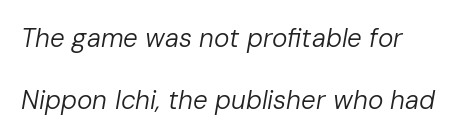
{"italic": "yes", "lean": "right", "slant_degrees": 10, "bold": "no", "underline": "no", "align": "left", "line_spacing": "loose", "line_spacing_ratio": 2.4, "letter_spacing": "normal", "letter_spacing_em": 0.0, "glyph_px": 26}
